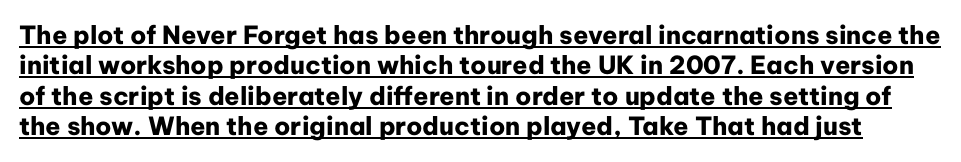
The image shows 25 px bold type, upright; set line spacing 1.22x, normal letter spacing, underlined.
